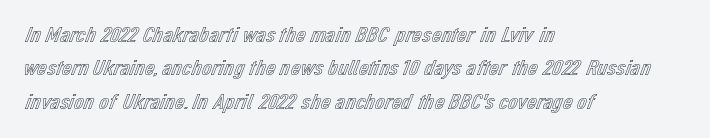
{"underline": "no", "align": "left", "line_spacing": "normal", "line_spacing_ratio": 1.52, "letter_spacing": "normal", "letter_spacing_em": 0.0, "glyph_px": 22}
